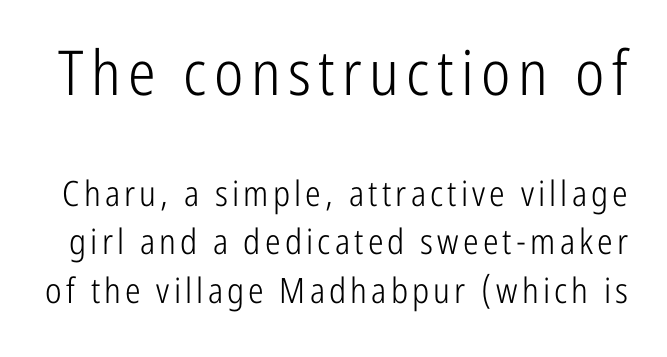
Q: Is the text bold? A: No.
Q: Is the text italic (slanted)? A: No, it is upright.
Q: Is the typeface a serif or a sans-serif typeface? A: Sans-serif.
Q: Is the text underlined? A: No.
Q: Is the spacing between lines tight, normal or loose? A: Normal.
Q: Which block of text is set in a larger size, the first (top) or the second (bottom)? A: The first (top) one.
Q: Width (condensed, normal, or wide)? A: Condensed.
Q: Stroke contrast? A: Low.
Q: x-height? A: Medium.
Q: Monospaced? A: No.
